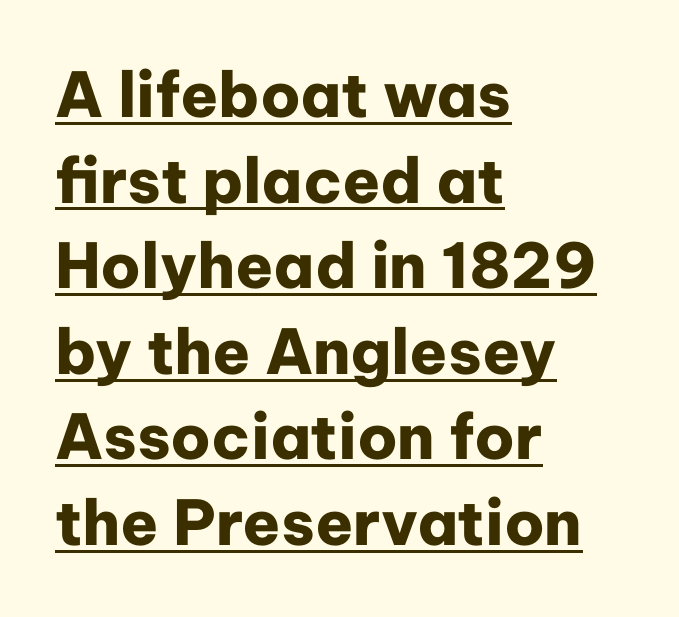
Q: Is the text bold? A: Yes.
Q: Is the text italic (slanted)? A: No, it is upright.
Q: Is the typeface a serif or a sans-serif typeface? A: Sans-serif.
Q: Is the text underlined? A: Yes.
Q: How is the paragraph aligned? A: Left-aligned.
Q: Is the spacing between letters normal or unusually wide? A: Normal.
Q: Is the spacing between lines tight, normal or loose? A: Normal.
Q: Width (condensed, normal, or wide)? A: Normal.
Q: Stroke contrast? A: Low.
Q: x-height? A: Medium.
Q: Monospaced? A: No.
